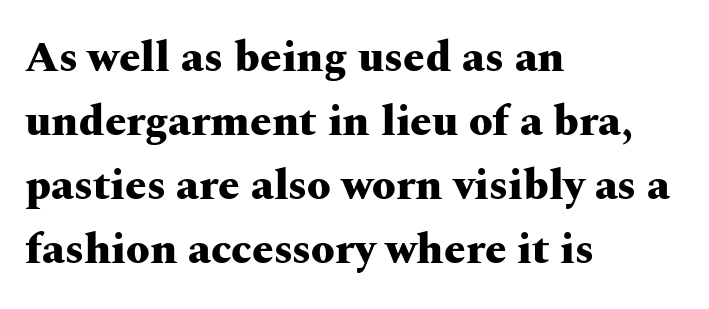
The zone under the glyphs is completely vacant. Vertically, the passage feels balanced, rows spaced as you'd expect. Students, this is bold: see how much ink each stroke carries. Where is the straight margin? On the left.
